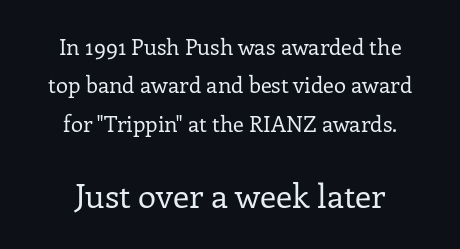
The image shows 33 px regular-weight serif type, upright; set centered, line spacing 1.74x, normal letter spacing, not underlined; the second (bottom) block is 1.5x larger; low stroke contrast and a medium x-height.
